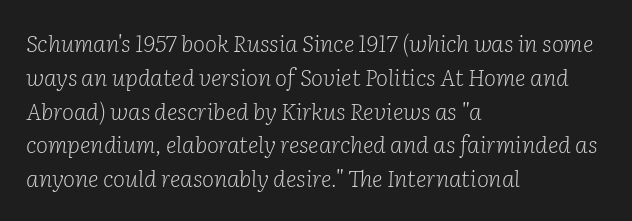
The image shows 23 px text type, italic (leaning right); set left-aligned, normal line spacing (1.47x), normal letter spacing, not underlined.
